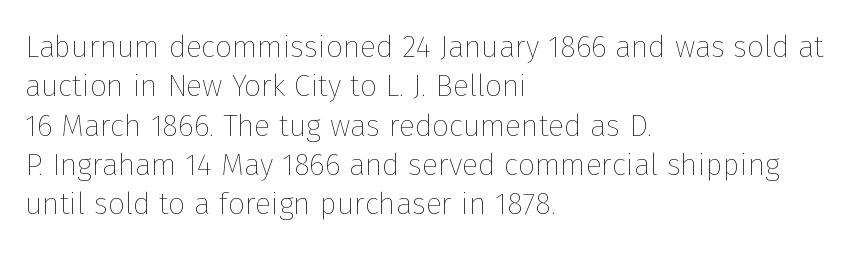
The image shows 30 px thin type, upright; set left-aligned, normal line spacing (1.31x), normal letter spacing, not underlined; low stroke contrast and a medium x-height.
